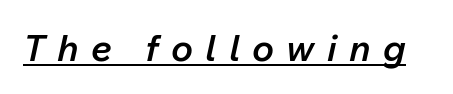
Q: Is the text bold? A: Semi-bold.
Q: Is the text italic (slanted)? A: Yes, it leans right by about 12 degrees.
Q: Is the text underlined? A: Yes.
Q: Is the spacing between letters normal or unusually wide? A: Unusually wide.
Q: Width (condensed, normal, or wide)? A: Normal.
Q: Stroke contrast? A: Low.
Q: x-height? A: Medium.
Q: Monospaced? A: No.
